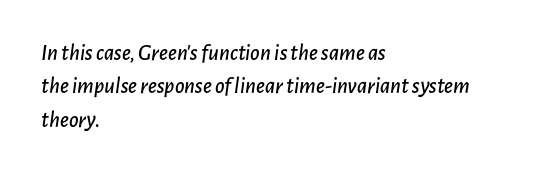
The image shows 23 px text type, italic (leaning right); set left-aligned, normal line spacing (1.45x), normal letter spacing, not underlined.
